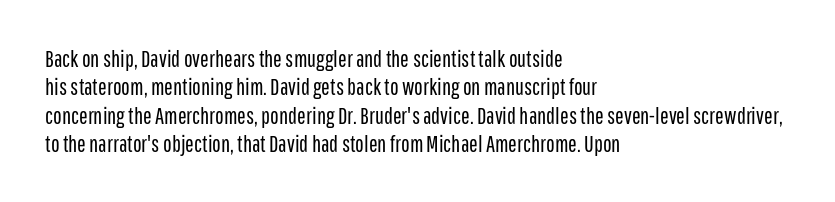
Nobody touched the tracking dial on this one. Visually the block forms a straight wall on the left and a jagged coastline on the right. Posture: upright roman. Beneath every word, the page is bare.
